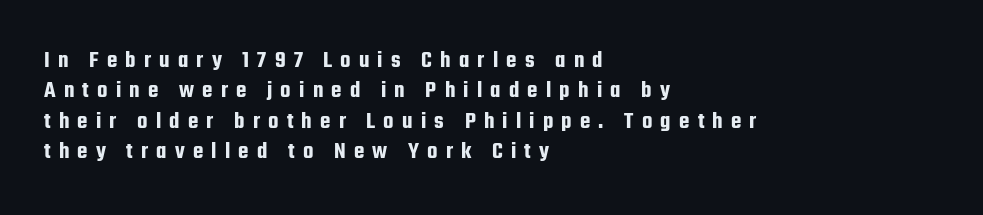
Q: Is the text italic (slanted)? A: No, it is upright.
Q: Is the text underlined? A: No.
Q: How is the paragraph aligned? A: Left-aligned.
Q: Is the spacing between letters normal or unusually wide? A: Unusually wide.
Q: Is the spacing between lines tight, normal or loose? A: Normal.
